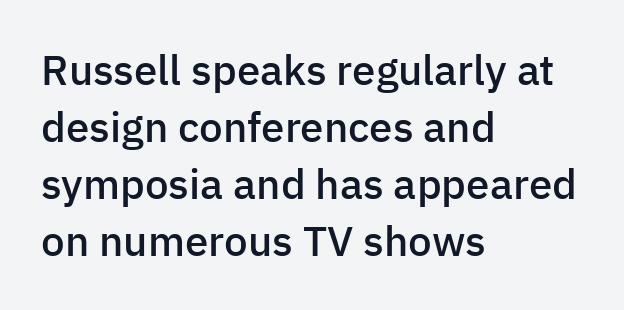
The setting favours the left margin, as ordinary paragraphs usually do. Posture: vertical. The area under the type is left untouched. Nothing unusual about the tracking: characters are spaced as the font intends.
